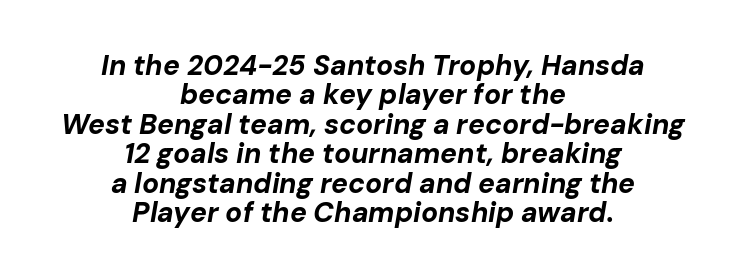
This is heavy type, rendered in bold. Casual observation: everything's sitting right in the middle. Quick note: interline space is minimal. Descenders hang freely into open space.
